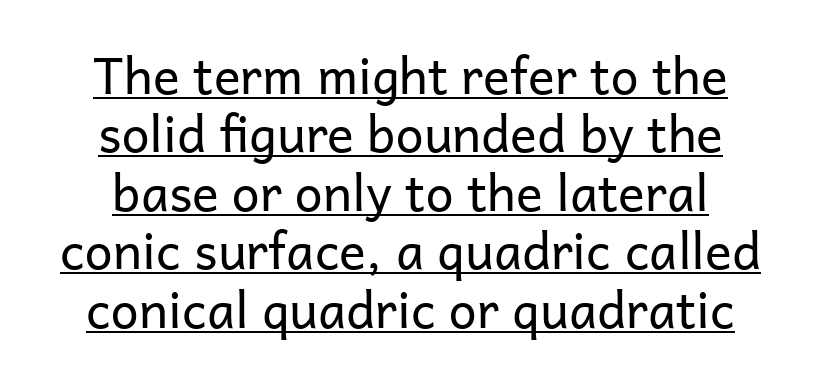
{"serif": "no", "italic": "no", "bold": "no", "weight": "regular", "width": "normal", "stroke_contrast": "low", "x_height": "medium", "monospaced": "no", "underline": "yes", "align": "center", "line_spacing_ratio": 1.17, "letter_spacing": "normal", "letter_spacing_em": 0.0, "glyph_px": 50}
